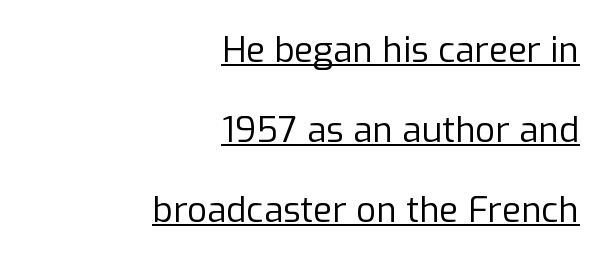
The image shows 35 px regular-weight sans-serif type, upright; set right-aligned, loose line spacing (2.28x), normal letter spacing, underlined; low stroke contrast and a medium x-height.
